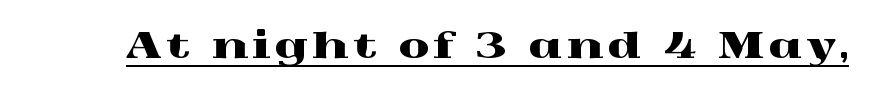
{"serif": "yes", "italic": "no", "width": "wide", "x_height": "medium", "monospaced": "no", "underline": "yes", "glyph_px": 35}
